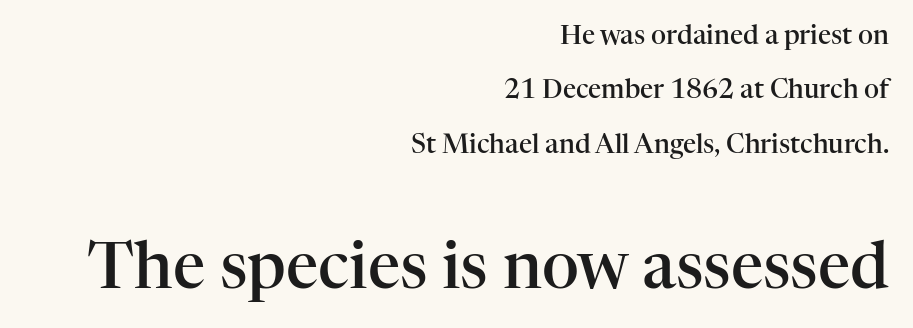
Posture: straight, roman, zero tilt. Each letter keeps its own natural width here, so spacing adapts to shape. Words appear dense and cohesive because spacing is normal. The paragraph has a hard right edge and a soft left edge. Letters rest on an invisible, unmarked baseline. Students, observe: this is what heavily led, spacious text looks like.
